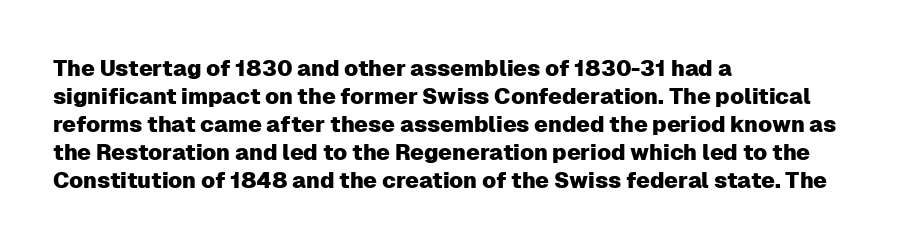
{"italic": "no", "underline": "no", "align": "left", "line_spacing": "normal", "line_spacing_ratio": 1.27, "letter_spacing": "normal", "letter_spacing_em": 0.0, "glyph_px": 22}
